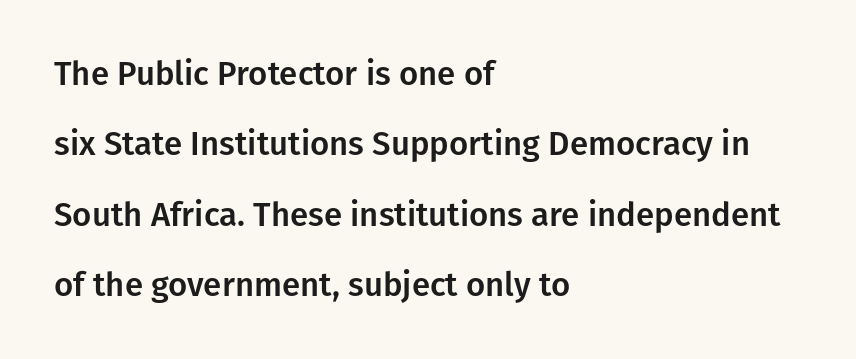
Q: Is the text italic (slanted)? A: No, it is upright.
Q: Is the typeface a serif or a sans-serif typeface? A: Sans-serif.
Q: Is the text underlined? A: No.
Q: How is the paragraph aligned? A: Left-aligned.
Q: Is the spacing between letters normal or unusually wide? A: Normal.
Q: Is the spacing between lines tight, normal or loose? A: Loose.
Q: Width (condensed, normal, or wide)? A: Normal.
Q: Stroke contrast? A: Low.
Q: x-height? A: Medium.
Q: Monospaced? A: No.
